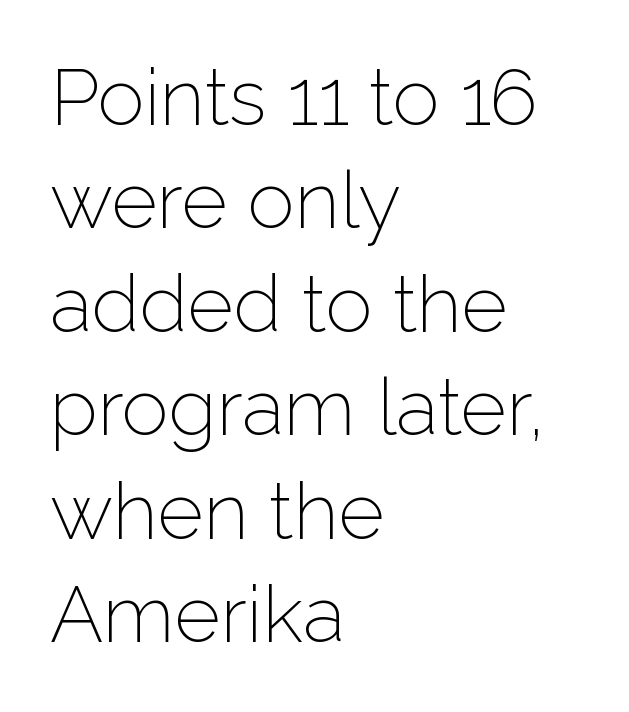
The image shows 79 px light sans-serif type, upright; set left-aligned, normal line spacing (1.31x), normal letter spacing, not underlined; low stroke contrast and a medium x-height.
